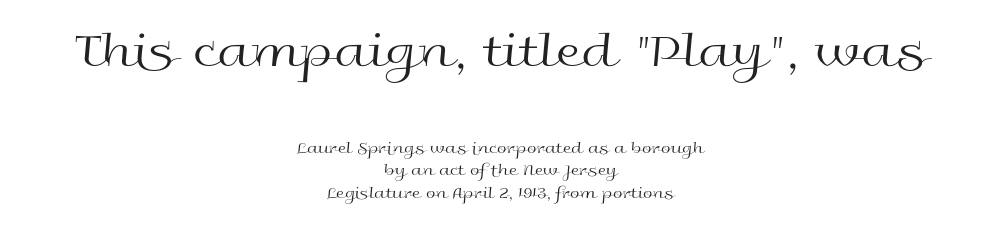
Q: Is the text bold? A: No.
Q: Is the text italic (slanted)? A: No, it is upright.
Q: Is the typeface a serif or a sans-serif typeface? A: Sans-serif.
Q: Is the text underlined? A: No.
Q: How is the paragraph aligned? A: Centered.
Q: Is the spacing between letters normal or unusually wide? A: Normal.
Q: Is the spacing between lines tight, normal or loose? A: Normal.
Q: Which block of text is set in a larger size, the first (top) or the second (bottom)? A: The first (top) one.
Q: Width (condensed, normal, or wide)? A: Wide.
Q: x-height? A: Medium.
Q: Monospaced? A: No.
